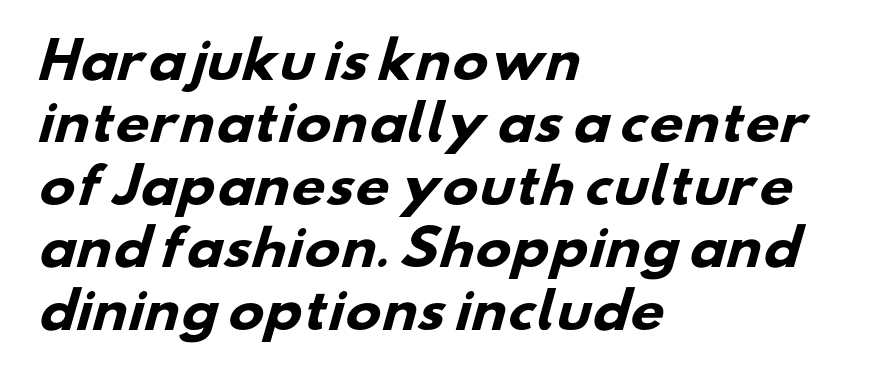
If you measured baseline to baseline, you'd find a middling distance. Check where the strokes stop: nothing finishes them off — pure sans. Glance below the letters and you will spot only blank space. This rendering leaves character spacing at its baseline value. The passage shown is typed in a proportional face where columns would drift.
